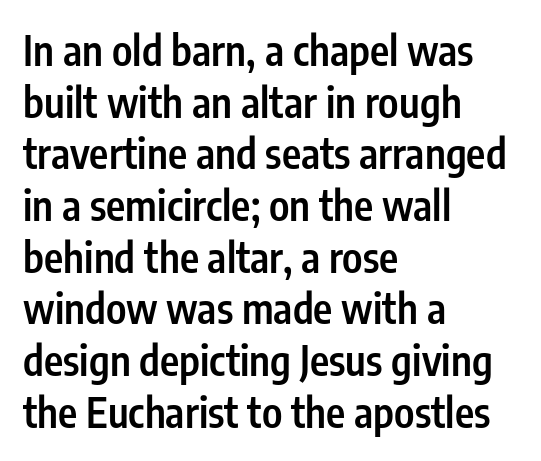
Posture: straight, roman, zero tilt. Weight: semibold (demi). Does the copy run flush right? No — it runs flush left. Only glyphs here, with clear space below each row.
